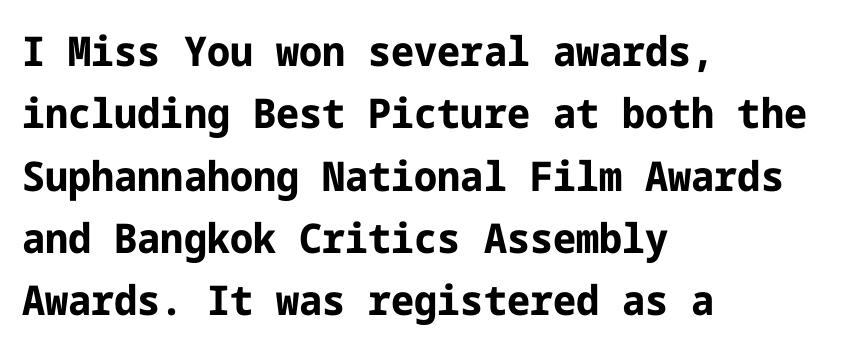
The line-height multiplier appears to be the usual default. What kind of face is this? One without serifs — a sans. The axis of the letterforms is exactly vertical. The gaps between neighbouring characters are ordinary and unremarkable. Beneath every word, the page is bare. These lines are set flush left with a ragged right edge.
